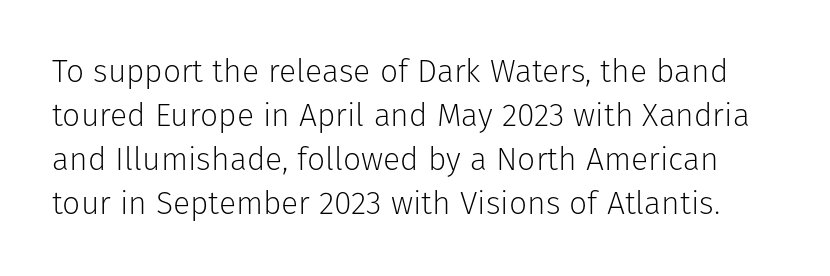
{"serif": "no", "italic": "no", "bold": "no", "weight": "light", "width": "normal", "stroke_contrast": "low", "x_height": "medium", "monospaced": "no", "underline": "no", "line_spacing": "normal", "line_spacing_ratio": 1.38, "letter_spacing": "normal", "letter_spacing_em": 0.0, "glyph_px": 32}
